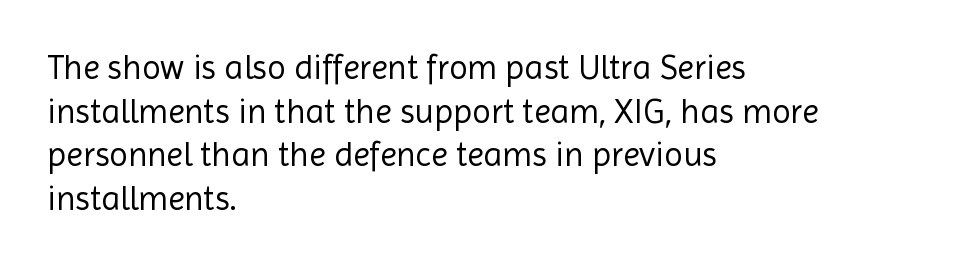
The image shows 34 px regular-weight sans-serif type, upright; set left-aligned, normal line spacing (1.28x), normal letter spacing, not underlined; a medium x-height.
